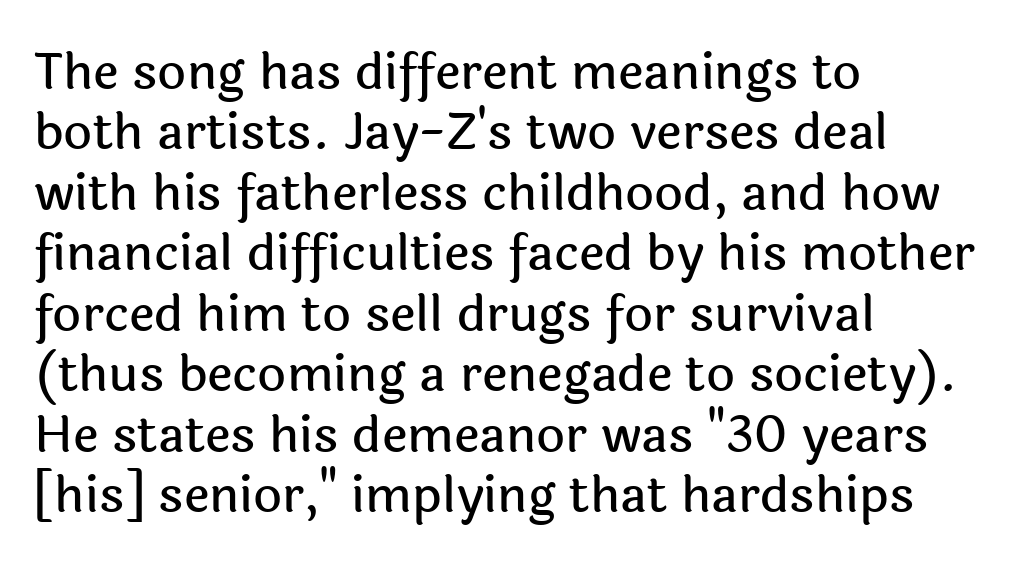
{"serif": "no", "italic": "no", "width": "normal", "x_height": "medium", "monospaced": "no", "underline": "no", "align": "left", "line_spacing_ratio": 1.21, "letter_spacing": "normal", "letter_spacing_em": 0.0, "glyph_px": 50}
